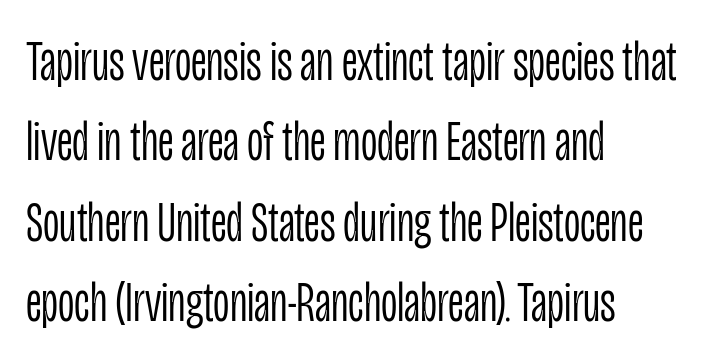
The image shows 57 px light, condensed sans-serif type, upright; set left-aligned, normal line spacing (1.41x), normal letter spacing, not underlined; low stroke contrast and a large x-height.
